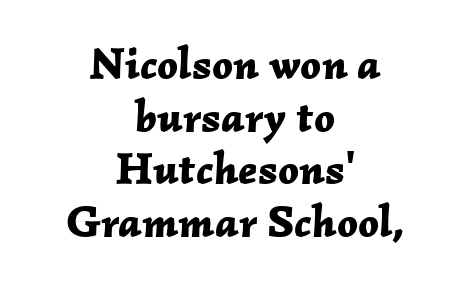
What stands out about the letter spacing? Nothing — it is the standard amount. These lines are rendered in a variable-pitch font. Descenders are the only things crossing below the line. Its strokes are broad and dark, the hallmark of bold type.
